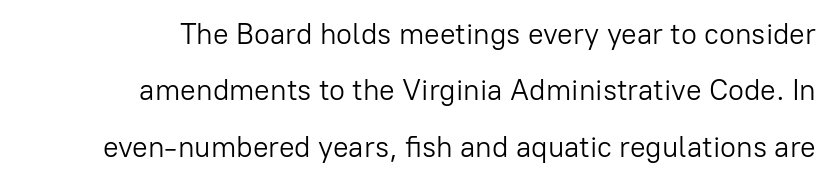
{"serif": "no", "italic": "no", "bold": "no", "weight": "light", "width": "normal", "stroke_contrast": "low", "x_height": "medium", "monospaced": "no", "underline": "no", "align": "right", "line_spacing": "loose", "line_spacing_ratio": 1.94, "letter_spacing": "normal", "letter_spacing_em": 0.0, "glyph_px": 29}
